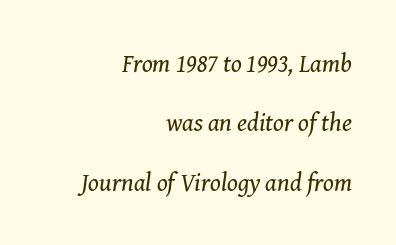
{"italic": "yes", "lean": "right", "slant_degrees": 8, "bold": "no", "underline": "no", "align": "right", "line_spacing": "loose", "line_spacing_ratio": 2.38, "letter_spacing": "normal", "letter_spacing_em": 0.0, "glyph_px": 25}
